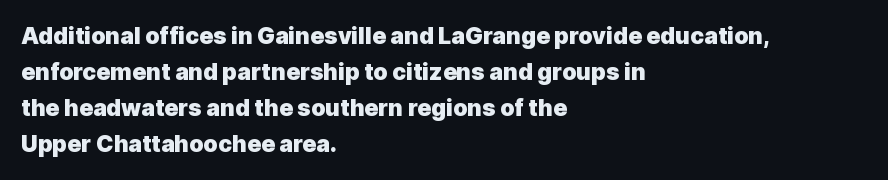
Q: Is the text bold? A: Yes.
Q: Is the text italic (slanted)? A: No, it is upright.
Q: Is the text underlined? A: No.
Q: How is the paragraph aligned? A: Left-aligned.
Q: Is the spacing between letters normal or unusually wide? A: Normal.
Q: Is the spacing between lines tight, normal or loose? A: Normal.
